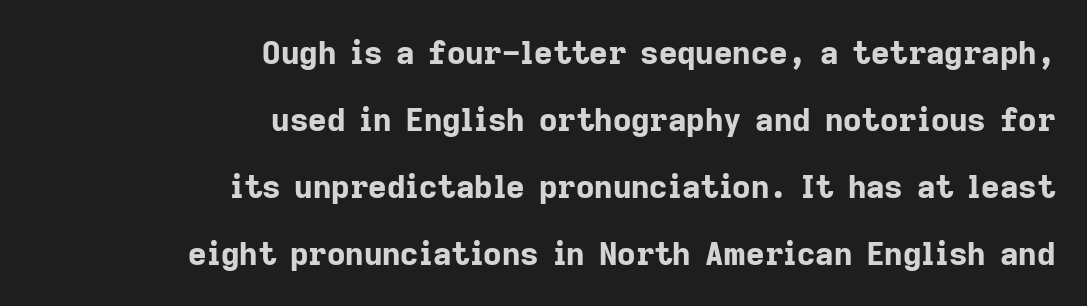
If you drew a line through each stem, it would be perfectly vertical. Here the designer chose a conventional face with non-uniform glyph widths. Caption: bold face, heavy strokes. In CSS terms this would be text-align: right.
